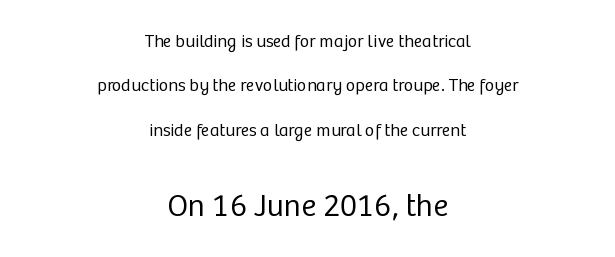
{"serif": "no", "italic": "no", "bold": "no", "weight": "regular", "width": "normal", "stroke_contrast": "low", "x_height": "medium", "monospaced": "no", "underline": "no", "align": "center", "line_spacing": "loose", "line_spacing_ratio": 2.46, "letter_spacing": "normal", "letter_spacing_em": 0.0, "larger_block": "second", "size_ratio": 1.78, "glyph_px": 32}
